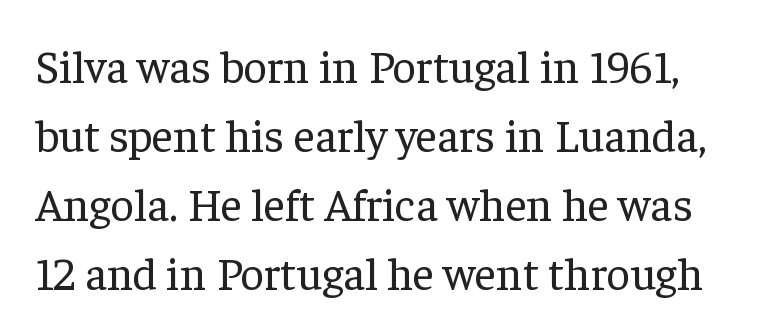
Evenly set lines give the paragraph a standard silhouette. Note: serifs present on the glyphs. Descenders are the only things crossing below the line. The letters advance in unequal steps, a hallmark of proportional type. In terms of posture, this sample is upright. Observe the ordinary spacing: letters are neighbours, not strangers.
